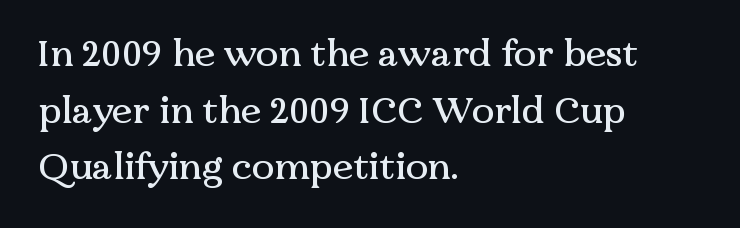
Clear beneath every line of the passage. Ascenders rise straight up at ninety degrees. What kind of face is this? One with serifs. The compositor pushed each line to the left boundary.
